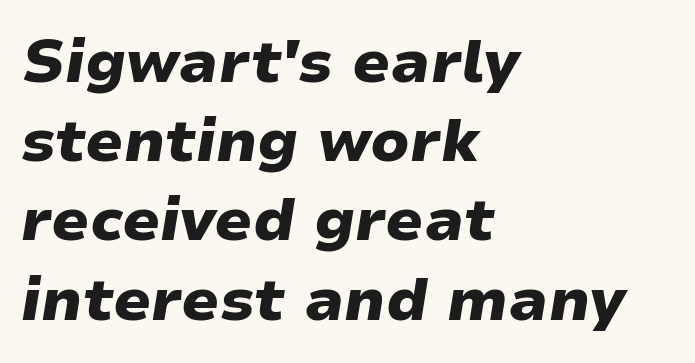
{"italic": "yes", "lean": "right", "slant_degrees": 9, "bold": "yes", "weight": "heavy", "width": "wide", "stroke_contrast": "low", "x_height": "medium", "monospaced": "no", "underline": "no", "align": "left", "line_spacing": "normal", "line_spacing_ratio": 1.32, "letter_spacing": "normal", "letter_spacing_em": 0.0, "glyph_px": 60}
